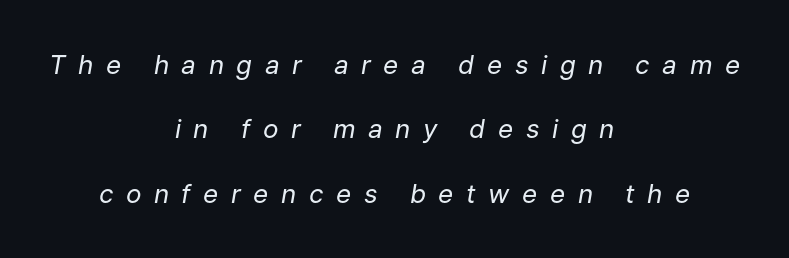
{"italic": "yes", "lean": "right", "slant_degrees": 9, "bold": "no", "underline": "no", "align": "center", "line_spacing": "loose", "line_spacing_ratio": 2.48, "letter_spacing": "wide", "letter_spacing_em": 0.48, "glyph_px": 26}
